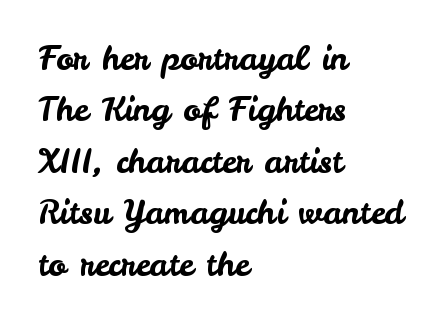
The image shows 33 px sans-serif type; set left-aligned, normal line spacing (1.56x), normal letter spacing, not underlined; low stroke contrast and a small x-height.
